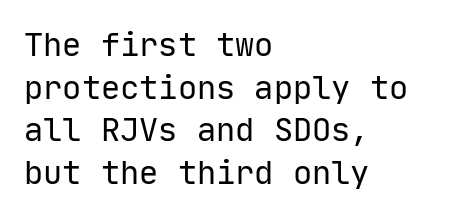
Q: Is the text bold? A: No.
Q: Is the text italic (slanted)? A: No, it is upright.
Q: Is the typeface a serif or a sans-serif typeface? A: Sans-serif.
Q: Is the text underlined? A: No.
Q: How is the paragraph aligned? A: Left-aligned.
Q: Is the spacing between letters normal or unusually wide? A: Normal.
Q: Is the spacing between lines tight, normal or loose? A: Normal.
Q: Width (condensed, normal, or wide)? A: Normal.
Q: Stroke contrast? A: Low.
Q: x-height? A: Medium.
Q: Monospaced? A: Yes.
